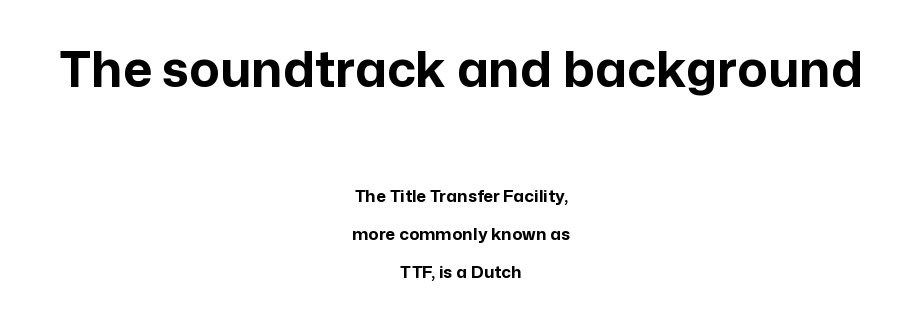
The image shows 50 px bold sans-serif type, upright; set centered, loose line spacing (2.23x), normal letter spacing, not underlined; the first (top) block is 2.94x larger; low stroke contrast and a medium x-height.
